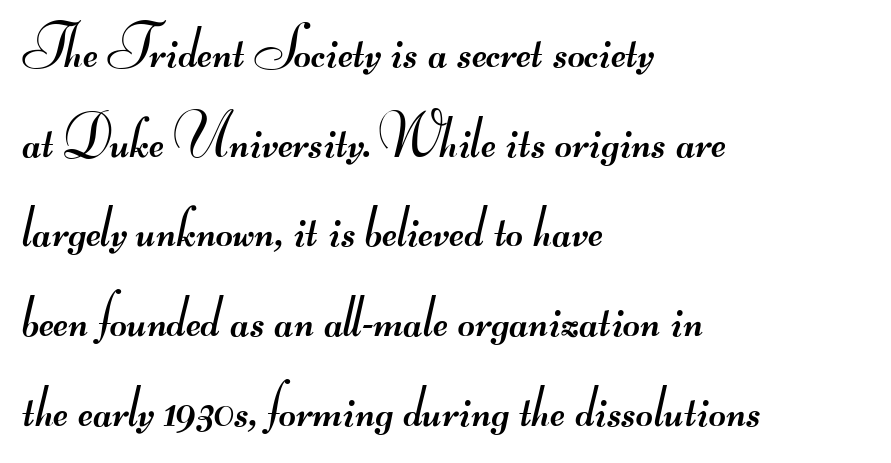
The image shows 59 px regular-weight, wide sans-serif type; set left-aligned, normal line spacing (1.52x), normal letter spacing, not underlined; medium stroke contrast.
